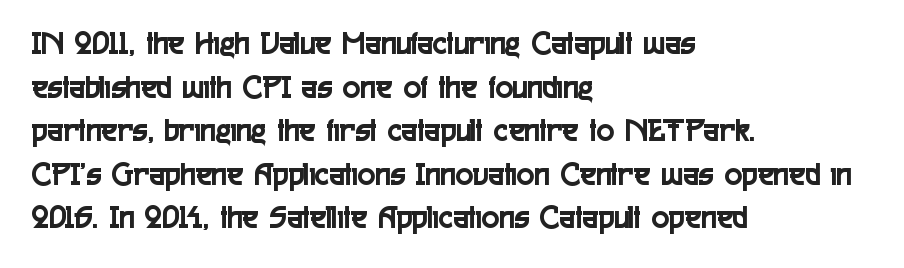
{"serif": "no", "italic": "no", "width": "condensed", "x_height": "medium", "monospaced": "no", "underline": "no", "align": "left", "line_spacing": "normal", "line_spacing_ratio": 1.32, "letter_spacing": "normal", "letter_spacing_em": 0.0, "glyph_px": 33}
